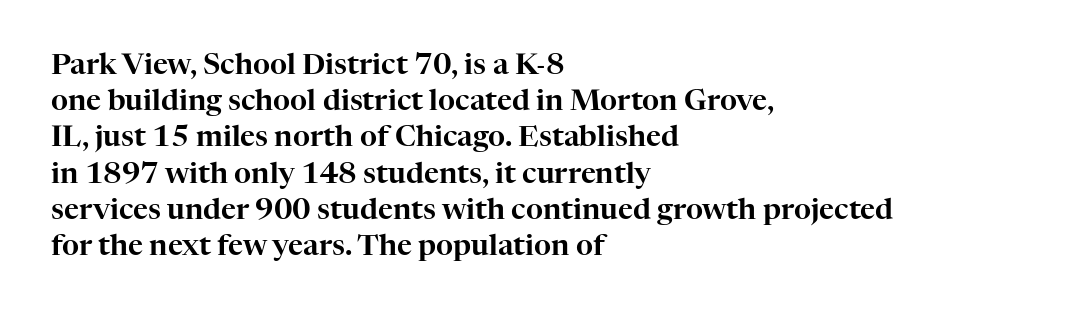
Q: Is the text italic (slanted)? A: No, it is upright.
Q: Is the typeface a serif or a sans-serif typeface? A: Serif.
Q: Is the text underlined? A: No.
Q: How is the paragraph aligned? A: Left-aligned.
Q: Is the spacing between letters normal or unusually wide? A: Normal.
Q: Is the spacing between lines tight, normal or loose? A: Normal.
Q: Width (condensed, normal, or wide)? A: Normal.
Q: Stroke contrast? A: High.
Q: x-height? A: Medium.
Q: Monospaced? A: No.
